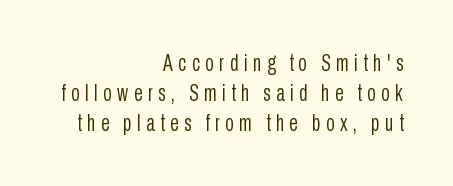
Q: Is the text bold? A: No.
Q: Is the text italic (slanted)? A: No, it is upright.
Q: Is the text underlined? A: No.
Q: How is the paragraph aligned? A: Right-aligned.
Q: Is the spacing between letters normal or unusually wide? A: Unusually wide.
Q: Is the spacing between lines tight, normal or loose? A: Normal.
